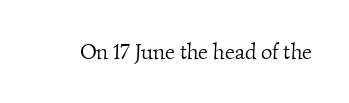
The image shows 22 px text type; set normal letter spacing, not underlined.
